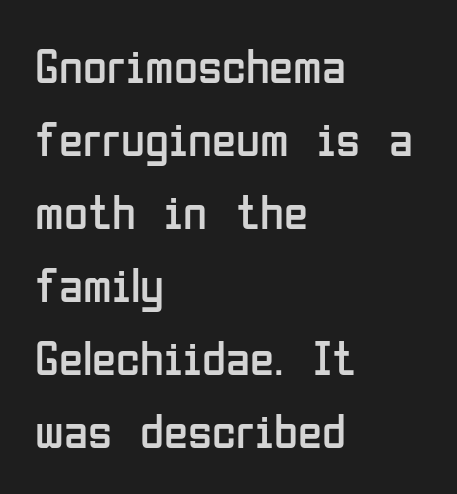
Does the leading feel generous? No, just average. Unlike italic type, these characters show no tilt at all. Is the type heavy? It reads as light-to-regular instead. Tracking here is standard; glyphs follow each other at the usual distance.
